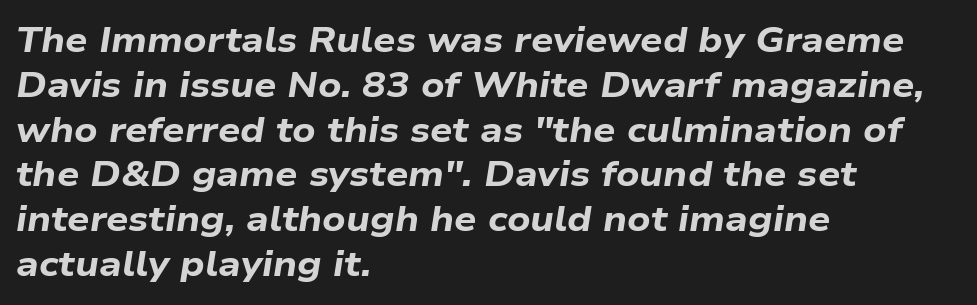
This sample uses an oblique cut, with every glyph tilted off the vertical. This block has exactly the height ordinary leading produces. Here the designer chose a conventional face with non-uniform glyph widths. The glyphs have the mass of a bold cut. Is the block centered? No — it sits flush against the left margin. Standard letterfit; no display-style spreading of the glyphs.
